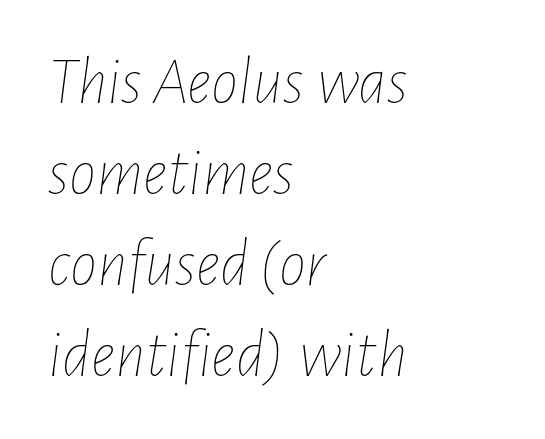
Q: Is the text bold? A: No.
Q: Is the text italic (slanted)? A: Yes, it leans right by about 7 degrees.
Q: Is the text underlined? A: No.
Q: How is the paragraph aligned? A: Left-aligned.
Q: Is the spacing between letters normal or unusually wide? A: Normal.
Q: Is the spacing between lines tight, normal or loose? A: Normal.
Q: Width (condensed, normal, or wide)? A: Condensed.
Q: Stroke contrast? A: Low.
Q: x-height? A: Medium.
Q: Monospaced? A: No.
